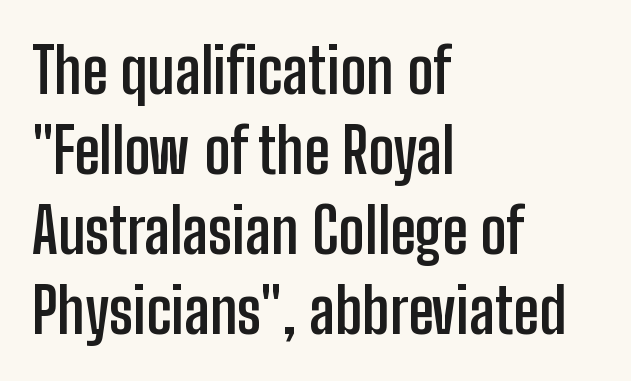
{"serif": "no", "italic": "no", "bold": "yes", "weight": "semibold", "width": "condensed", "stroke_contrast": "low", "x_height": "medium", "monospaced": "no", "underline": "no", "align": "left", "line_spacing": "normal", "line_spacing_ratio": 1.27, "letter_spacing": "normal", "letter_spacing_em": 0.0, "glyph_px": 63}
